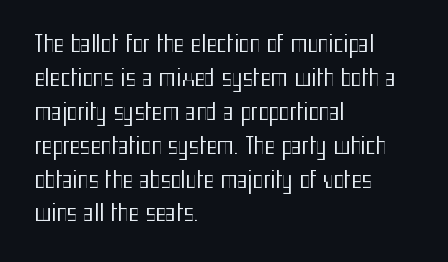
These lines stack with their left ends in a neat column. Any mark beneath the type? The region is blank. Short note: letters normally spaced. The type sits square on the baseline with zero lean.
